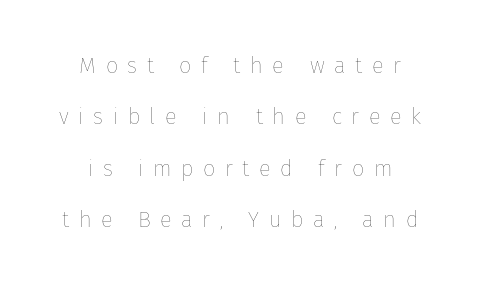
{"italic": "no", "bold": "no", "underline": "no", "line_spacing": "loose", "line_spacing_ratio": 2.34, "letter_spacing": "wide", "letter_spacing_em": 0.43, "glyph_px": 22}
